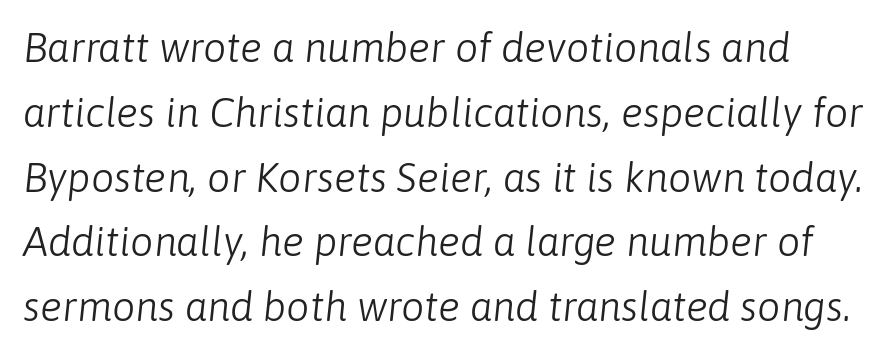
{"italic": "yes", "lean": "right", "slant_degrees": 6, "bold": "no", "weight": "light", "width": "normal", "stroke_contrast": "low", "x_height": "medium", "monospaced": "no", "underline": "no", "line_spacing": "normal", "line_spacing_ratio": 1.58, "letter_spacing": "normal", "letter_spacing_em": 0.0, "glyph_px": 41}
